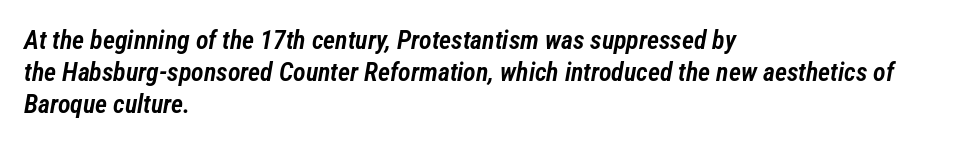
The image shows 26 px text type, italic (leaning right); set left-aligned, line spacing 1.24x, normal letter spacing, not underlined.
